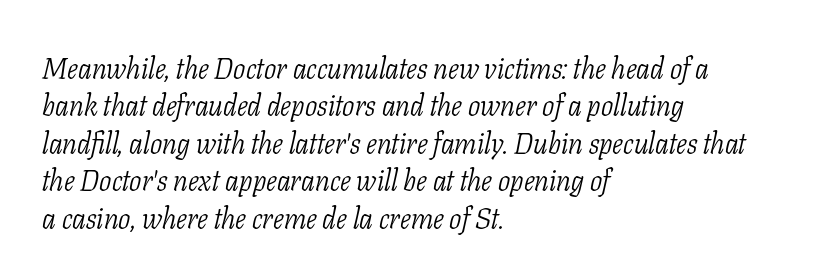
The font is comparable to plain body text, perhaps lighter. Looks like regular typesetting: each glyph gets only the width it needs. A bare baseline throughout the passage. Spacing between characters is what you'd get straight out of the box. Yep, those are serifs on the letters.
